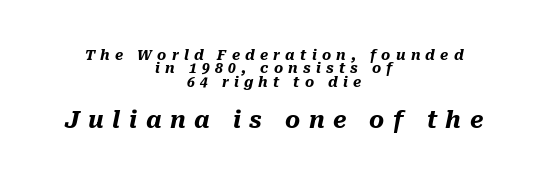
{"italic": "yes", "lean": "right", "slant_degrees": 10, "bold": "yes", "underline": "no", "align": "center", "line_spacing": "tight", "line_spacing_ratio": 0.96, "letter_spacing": "wide", "letter_spacing_em": 0.37, "larger_block": "second", "size_ratio": 1.64, "glyph_px": 23}
